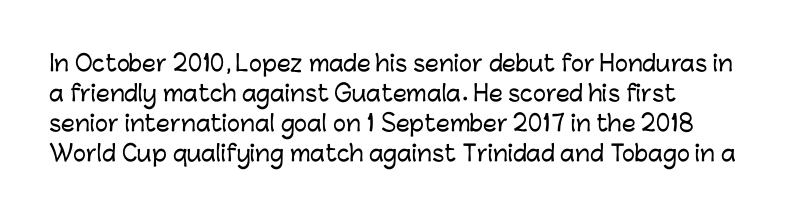
Q: Is the text italic (slanted)? A: No, it is upright.
Q: Is the text underlined? A: No.
Q: Is the spacing between letters normal or unusually wide? A: Normal.
Q: Is the spacing between lines tight, normal or loose? A: Normal.
